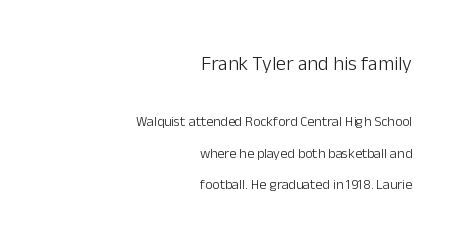
Q: Is the text bold? A: No.
Q: Is the text italic (slanted)? A: No, it is upright.
Q: Is the text underlined? A: No.
Q: How is the paragraph aligned? A: Right-aligned.
Q: Is the spacing between letters normal or unusually wide? A: Normal.
Q: Is the spacing between lines tight, normal or loose? A: Loose.
Q: Which block of text is set in a larger size, the first (top) or the second (bottom)? A: The first (top) one.
